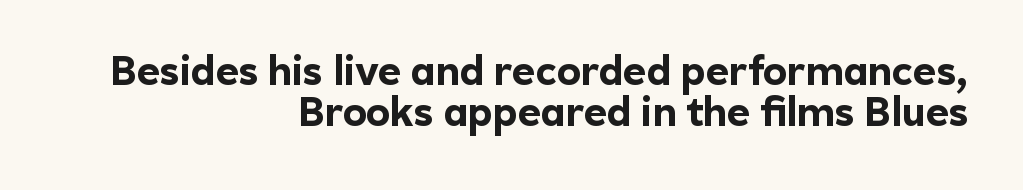
{"serif": "no", "italic": "no", "bold": "yes", "weight": "bold", "width": "normal", "x_height": "medium", "monospaced": "no", "underline": "no", "align": "right", "line_spacing": "tight", "line_spacing_ratio": 1.02, "letter_spacing": "normal", "letter_spacing_em": 0.0, "glyph_px": 40}
